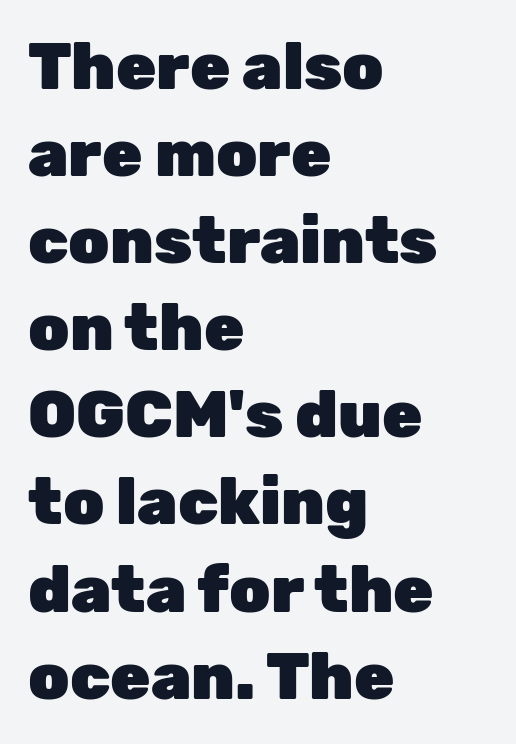
{"serif": "no", "italic": "no", "bold": "yes", "weight": "heavy", "width": "normal", "stroke_contrast": "low", "x_height": "medium", "monospaced": "no", "underline": "no", "align": "left", "line_spacing": "normal", "line_spacing_ratio": 1.34, "letter_spacing": "normal", "letter_spacing_em": 0.0, "glyph_px": 65}
